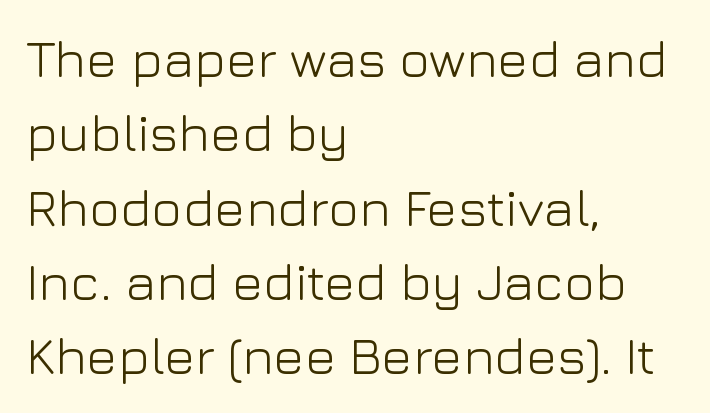
The image shows 52 px light sans-serif type, upright; set left-aligned, normal line spacing (1.43x), normal letter spacing, not underlined; low stroke contrast and a medium x-height.
